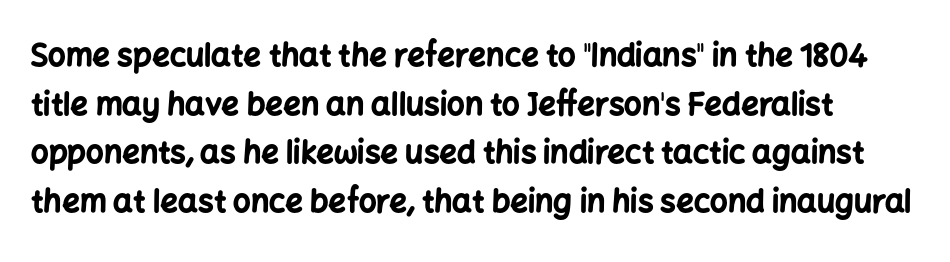
The image shows 31 px bold sans-serif type, upright; set normal line spacing (1.57x), normal letter spacing, not underlined; low stroke contrast and a medium x-height.
